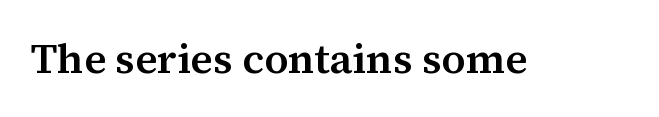
The image shows 42 px semibold serif type, upright; set normal letter spacing, not underlined; medium stroke contrast and a medium x-height.
